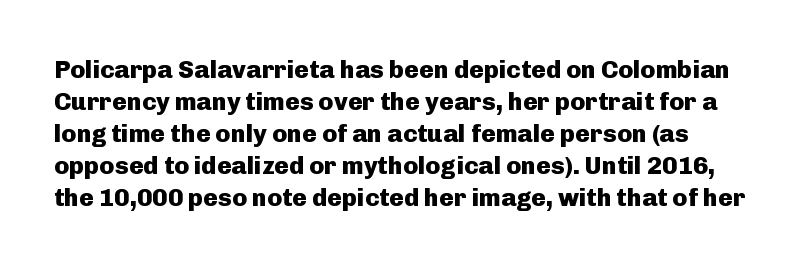
The image shows 25 px bold type, upright; set normal line spacing (1.28x), normal letter spacing, not underlined.
